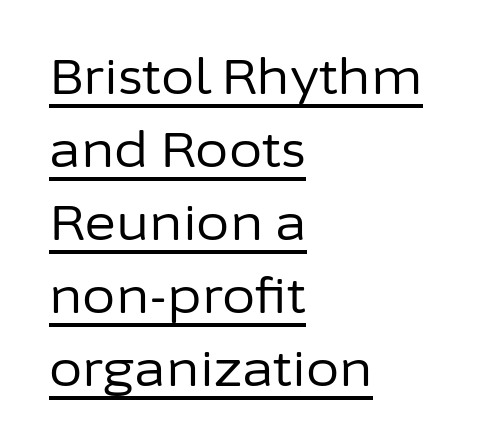
Q: Is the text bold? A: No.
Q: Is the text italic (slanted)? A: No, it is upright.
Q: Is the typeface a serif or a sans-serif typeface? A: Sans-serif.
Q: Is the text underlined? A: Yes.
Q: How is the paragraph aligned? A: Left-aligned.
Q: Is the spacing between letters normal or unusually wide? A: Normal.
Q: Is the spacing between lines tight, normal or loose? A: Normal.
Q: Width (condensed, normal, or wide)? A: Normal.
Q: Stroke contrast? A: Low.
Q: x-height? A: Medium.
Q: Monospaced? A: No.
